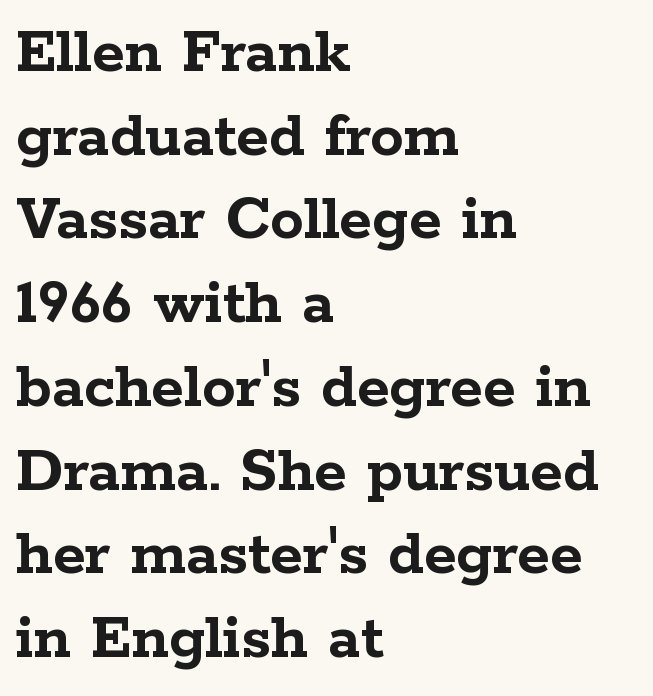
{"serif": "yes", "italic": "no", "bold": "yes", "weight": "semibold", "width": "wide", "stroke_contrast": "low", "x_height": "medium", "monospaced": "no", "underline": "no", "align": "left", "line_spacing": "normal", "line_spacing_ratio": 1.25, "letter_spacing": "normal", "letter_spacing_em": 0.0, "glyph_px": 67}
